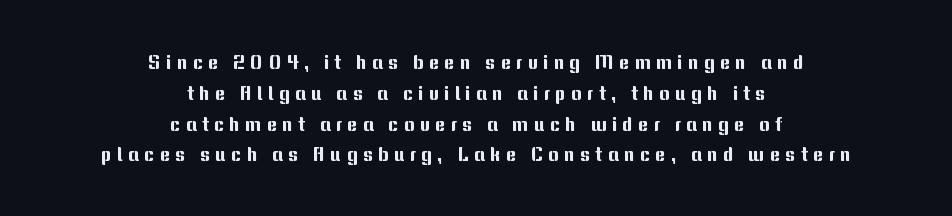
In terms of letterspacing, this is a distinctly airy, spread setting. In CSS terms this would be text-align: center. Notice how descenders clear the ascenders below comfortably — that's standard leading. Upright lettering throughout. Descenders hang freely into open space.
